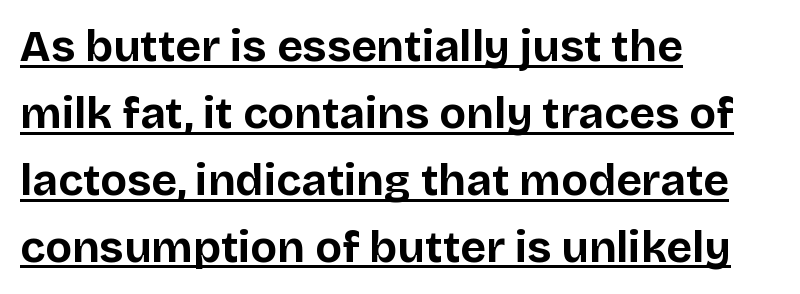
Q: Is the text bold? A: Yes.
Q: Is the text italic (slanted)? A: No, it is upright.
Q: Is the typeface a serif or a sans-serif typeface? A: Sans-serif.
Q: Is the text underlined? A: Yes.
Q: How is the paragraph aligned? A: Left-aligned.
Q: Is the spacing between letters normal or unusually wide? A: Normal.
Q: Is the spacing between lines tight, normal or loose? A: Normal.
Q: Width (condensed, normal, or wide)? A: Normal.
Q: Stroke contrast? A: Low.
Q: x-height? A: Large.
Q: Monospaced? A: No.
